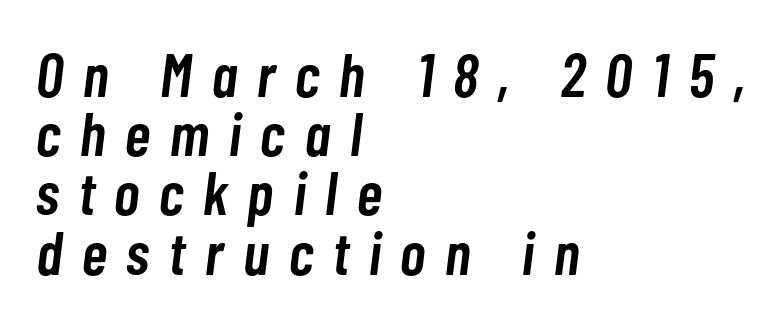
Q: Is the text bold? A: Semi-bold.
Q: Is the text italic (slanted)? A: Yes, it leans right by about 7 degrees.
Q: Is the text underlined? A: No.
Q: How is the paragraph aligned? A: Left-aligned.
Q: Is the spacing between letters normal or unusually wide? A: Unusually wide.
Q: Is the spacing between lines tight, normal or loose? A: Tight.
Q: Width (condensed, normal, or wide)? A: Condensed.
Q: Stroke contrast? A: Low.
Q: x-height? A: Medium.
Q: Monospaced? A: No.
